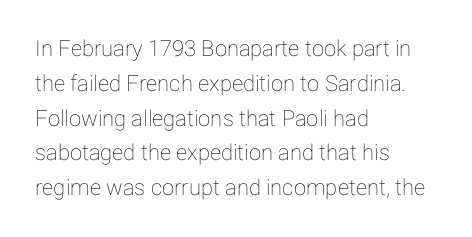
{"italic": "no", "underline": "no", "align": "left", "line_spacing": "normal", "line_spacing_ratio": 1.58, "letter_spacing": "normal", "letter_spacing_em": 0.0, "glyph_px": 22}
